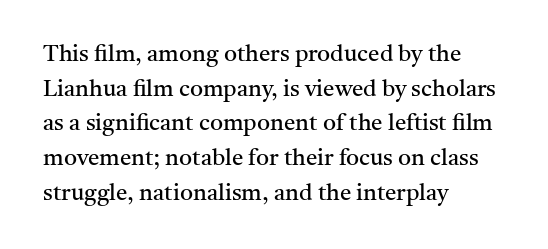
{"italic": "no", "bold": "no", "underline": "no", "align": "left", "line_spacing": "normal", "line_spacing_ratio": 1.51, "letter_spacing": "normal", "letter_spacing_em": 0.0, "glyph_px": 23}
